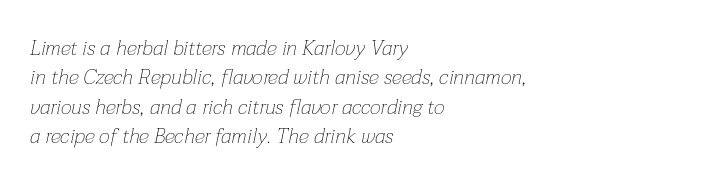
{"italic": "yes", "lean": "right", "slant_degrees": 12, "bold": "no", "underline": "no", "align": "left", "line_spacing": "normal", "line_spacing_ratio": 1.4, "letter_spacing": "normal", "letter_spacing_em": 0.0, "glyph_px": 21}
